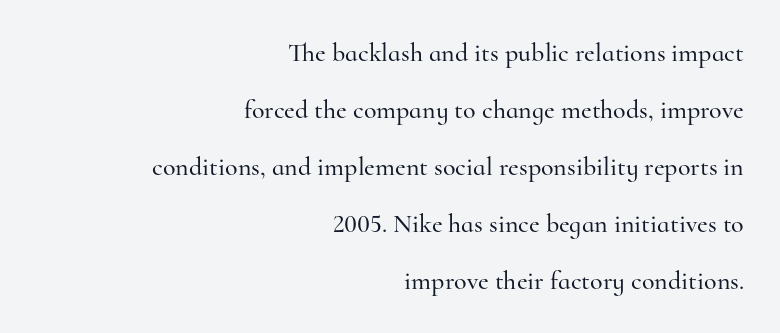
Q: Is the text italic (slanted)? A: No, it is upright.
Q: Is the text underlined? A: No.
Q: How is the paragraph aligned? A: Right-aligned.
Q: Is the spacing between letters normal or unusually wide? A: Normal.
Q: Is the spacing between lines tight, normal or loose? A: Loose.
